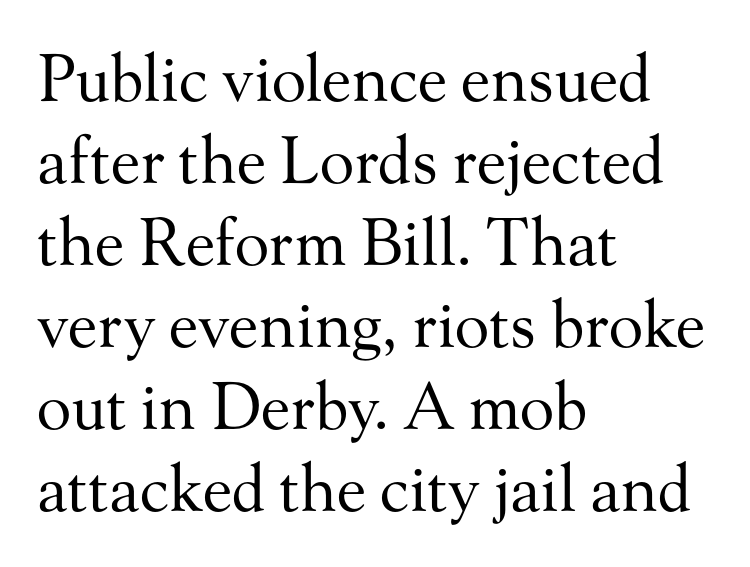
{"serif": "yes", "italic": "no", "bold": "no", "weight": "regular", "width": "normal", "stroke_contrast": "medium", "x_height": "small", "monospaced": "no", "underline": "no", "align": "left", "line_spacing": "normal", "line_spacing_ratio": 1.28, "letter_spacing": "normal", "letter_spacing_em": 0.0, "glyph_px": 64}
